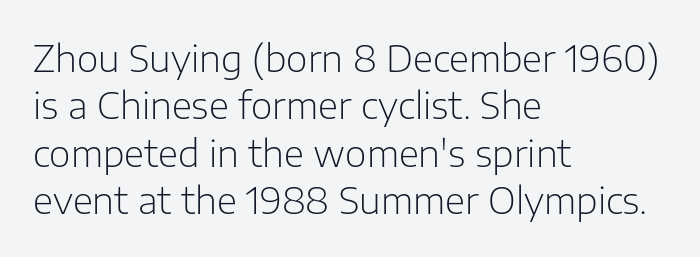
Q: Is the text bold? A: No.
Q: Is the text italic (slanted)? A: No, it is upright.
Q: Is the typeface a serif or a sans-serif typeface? A: Sans-serif.
Q: Is the text underlined? A: No.
Q: How is the paragraph aligned? A: Left-aligned.
Q: Is the spacing between letters normal or unusually wide? A: Normal.
Q: Is the spacing between lines tight, normal or loose? A: Normal.
Q: Width (condensed, normal, or wide)? A: Normal.
Q: Stroke contrast? A: Low.
Q: x-height? A: Medium.
Q: Monospaced? A: No.
